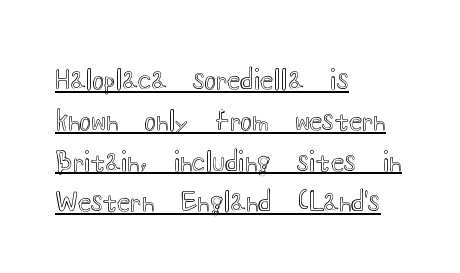
The image shows 27 px text type, upright; set left-aligned, normal line spacing (1.51x), normal letter spacing, underlined.
